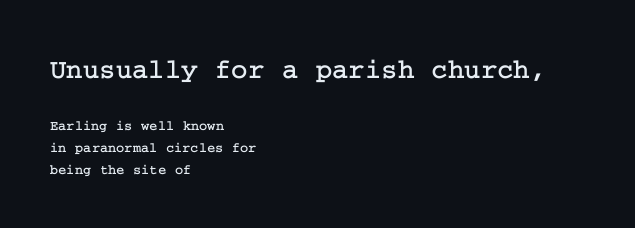
Top chunk: large. Bottom chunk: small. This sample is left-justified, so line endings fall wherever the words run out. The typeface chosen for these lines features serifs. A typesetter would call this zero additional tracking. How would I describe the line gaps? Plain and ordinary.
